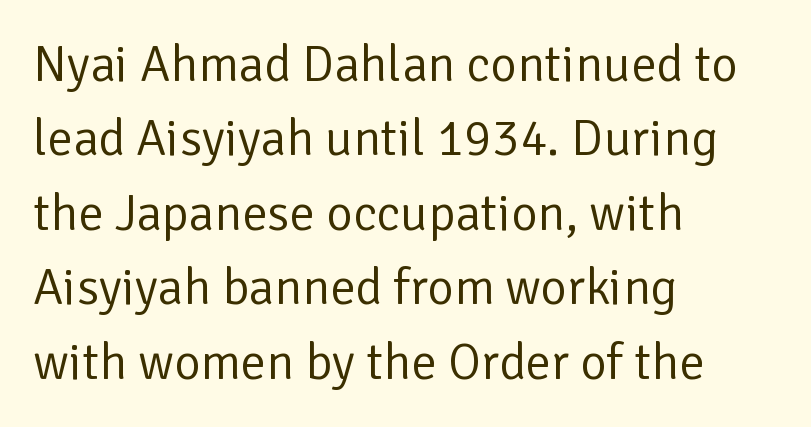
The image shows 51 px regular-weight sans-serif type, upright; set left-aligned, normal line spacing (1.46x), normal letter spacing, not underlined; low stroke contrast and a medium x-height.
